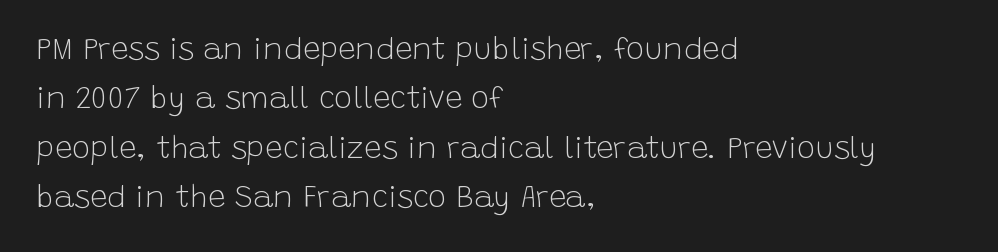
The image shows 31 px light sans-serif type, upright; set left-aligned, normal line spacing (1.59x), normal letter spacing, not underlined; low stroke contrast and a large x-height.
